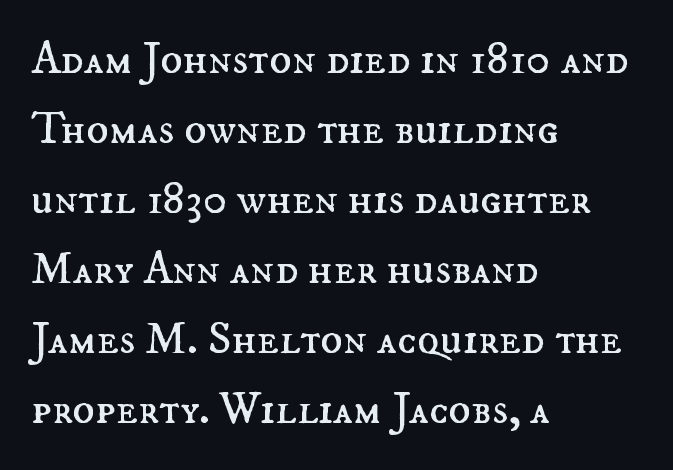
The lines sit at an ordinary, default distance from one another. Type without underlining. Standard letterfit; no display-style spreading of the glyphs. Is the stroke heavy? The answer is a plain regular-or-lighter. Here the designer chose a conventional face with non-uniform glyph widths.
